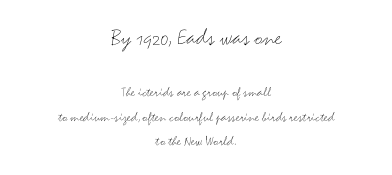
{"bold": "no", "underline": "no", "align": "center", "line_spacing_ratio": 1.75, "letter_spacing": "normal", "letter_spacing_em": 0.0, "larger_block": "first", "size_ratio": 1.71, "glyph_px": 24}
